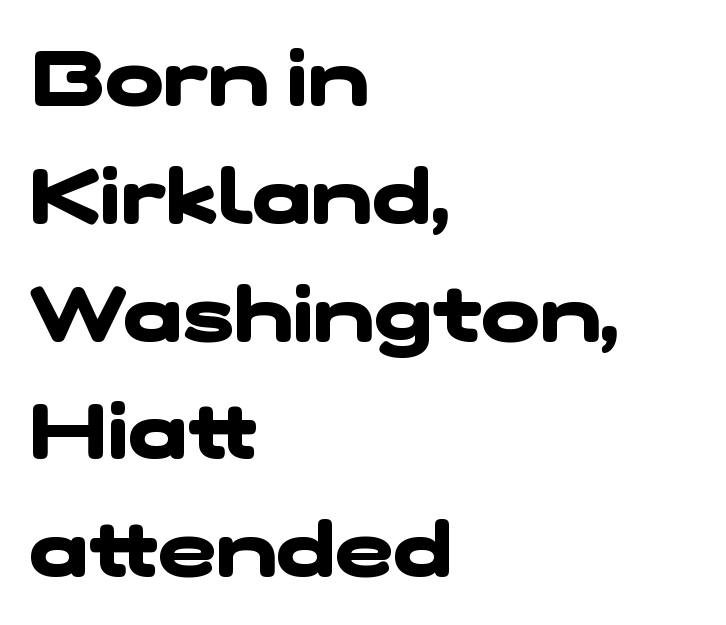
{"serif": "no", "bold": "yes", "weight": "heavy", "width": "wide", "stroke_contrast": "low", "x_height": "medium", "monospaced": "no", "underline": "no", "align": "left", "line_spacing": "normal", "line_spacing_ratio": 1.51, "letter_spacing": "normal", "letter_spacing_em": 0.0, "glyph_px": 78}
